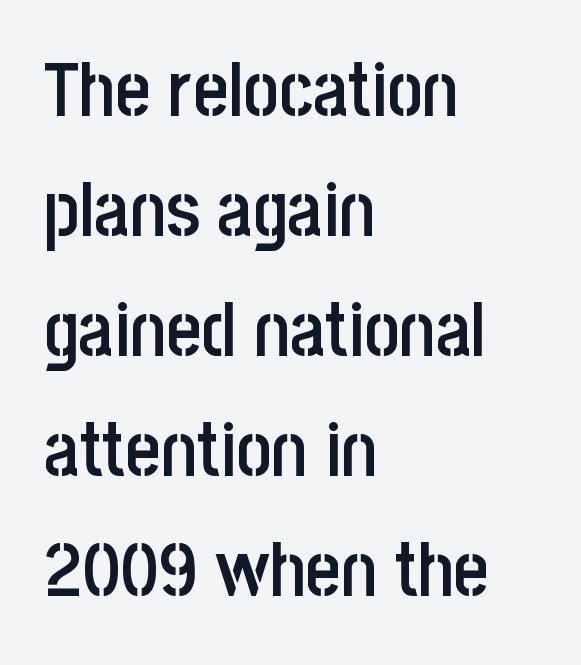
The image shows 76 px semibold, condensed sans-serif type, upright; set left-aligned, normal line spacing (1.58x), normal letter spacing, not underlined; low stroke contrast and a large x-height.
